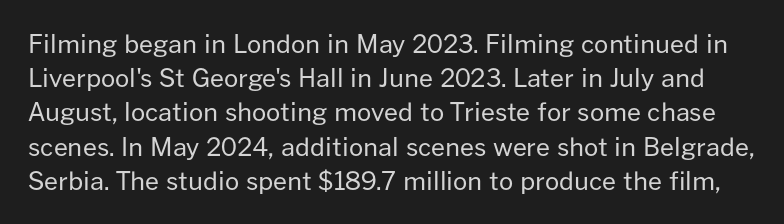
{"italic": "no", "bold": "no", "underline": "no", "line_spacing": "normal", "line_spacing_ratio": 1.37, "letter_spacing": "normal", "letter_spacing_em": 0.0, "glyph_px": 25}
